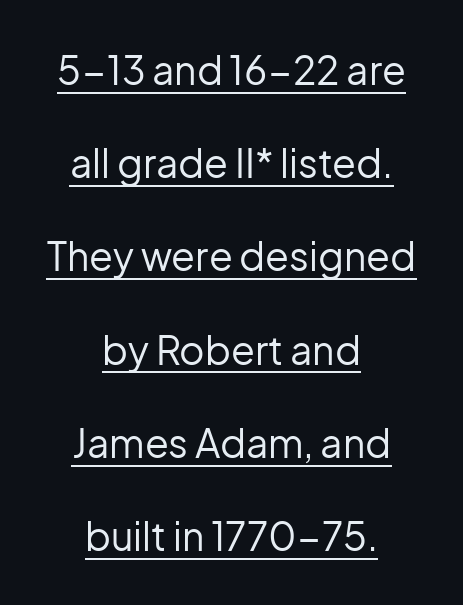
{"serif": "no", "italic": "no", "bold": "no", "weight": "regular", "width": "normal", "stroke_contrast": "low", "x_height": "medium", "monospaced": "no", "underline": "yes", "align": "center", "line_spacing": "loose", "line_spacing_ratio": 2.39, "letter_spacing": "normal", "letter_spacing_em": 0.0, "glyph_px": 39}
